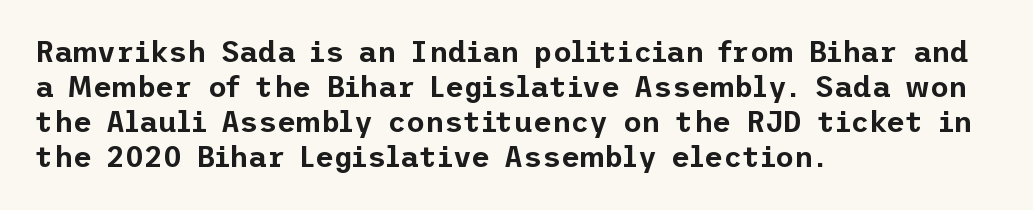
{"serif": "no", "italic": "no", "width": "normal", "stroke_contrast": "low", "x_height": "medium", "underline": "no", "align": "left", "line_spacing_ratio": 1.21, "letter_spacing": "normal", "letter_spacing_em": 0.0, "glyph_px": 29}
